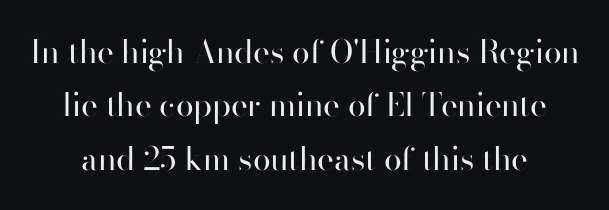
Q: Is the text bold? A: No.
Q: Is the text italic (slanted)? A: No, it is upright.
Q: Is the typeface a serif or a sans-serif typeface? A: Sans-serif.
Q: Is the text underlined? A: No.
Q: Is the spacing between letters normal or unusually wide? A: Normal.
Q: Is the spacing between lines tight, normal or loose? A: Normal.
Q: Width (condensed, normal, or wide)? A: Normal.
Q: Stroke contrast? A: High.
Q: x-height? A: Small.
Q: Monospaced? A: No.
